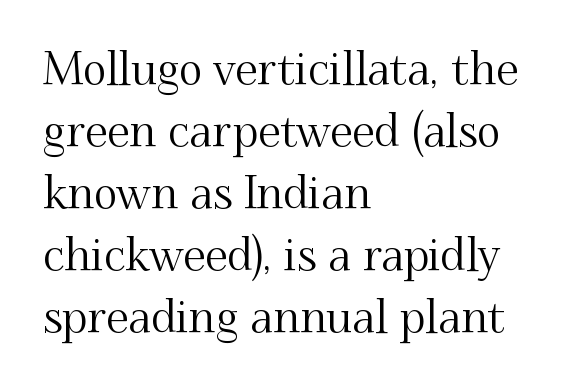
{"serif": "yes", "italic": "no", "width": "normal", "stroke_contrast": "medium", "x_height": "small", "monospaced": "no", "underline": "no", "align": "left", "line_spacing": "normal", "line_spacing_ratio": 1.38, "letter_spacing": "normal", "letter_spacing_em": 0.0, "glyph_px": 45}
